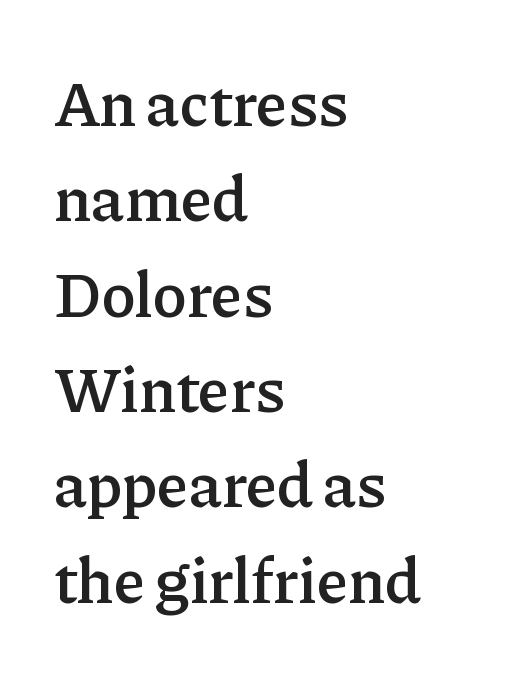
{"serif": "yes", "italic": "no", "bold": "semi", "weight": "semibold", "width": "normal", "stroke_contrast": "low", "x_height": "medium", "monospaced": "no", "underline": "no", "align": "left", "line_spacing": "normal", "line_spacing_ratio": 1.49, "letter_spacing": "normal", "letter_spacing_em": 0.0, "glyph_px": 64}
